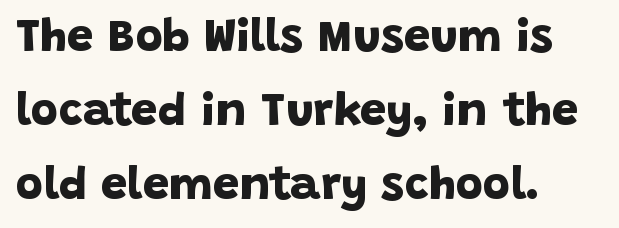
The passage shown is typed in a proportional face where columns would drift. Compared with a centered layout, this one pins lines to the left instead. This rendering features lettering with no underline. Nope, no serifs anywhere on these letters. There is no visible air inserted between adjacent glyphs.
